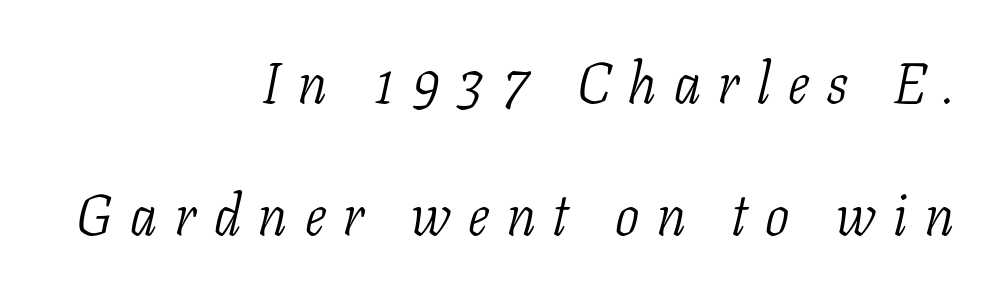
Loosely led — the rows are spread out. Unmarked baselines from the first word to the last. The letters carry serifs — small finishing strokes at the ends of their stems. Look at the tracking — it's clearly loosened, letters drifting apart. Horizontal alignment here is rightward, an uncommon choice for prose. Stroke thickness stays within the range of a standard reading face or lighter.
